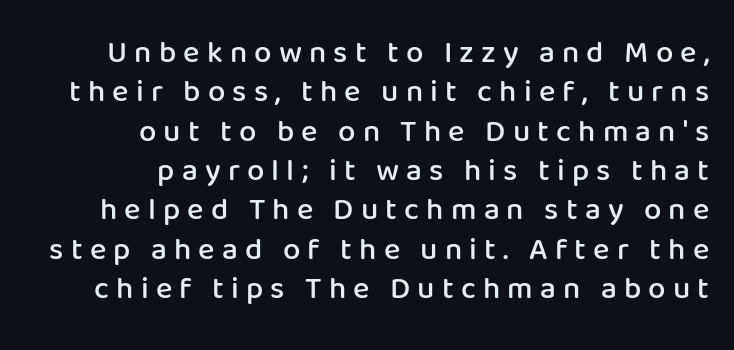
Compared with typical body copy, the letter spacing here is much looser. You can tell from the bare stems that sans-serif type was used. Right-aligned paragraph, ragged on the left. Its strokes are somewhat broadened, the hallmark of semibold type. It's the straight-up-and-down kind of type.
